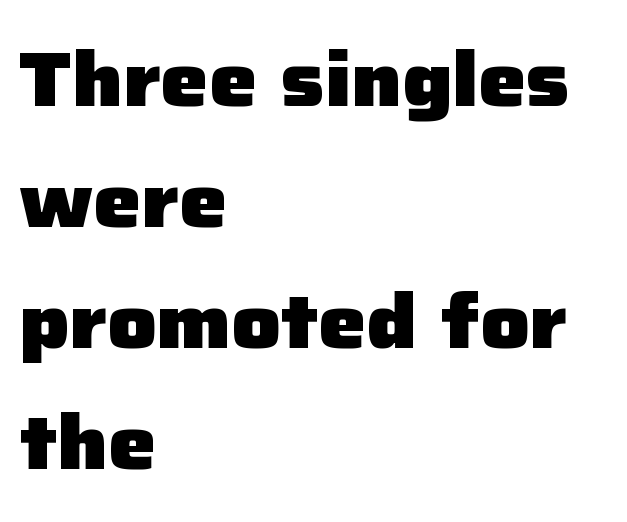
{"serif": "no", "italic": "no", "bold": "yes", "weight": "heavy", "width": "normal", "stroke_contrast": "low", "x_height": "medium", "monospaced": "no", "underline": "no", "align": "left", "line_spacing": "normal", "line_spacing_ratio": 1.59, "letter_spacing": "normal", "letter_spacing_em": 0.0, "glyph_px": 76}
